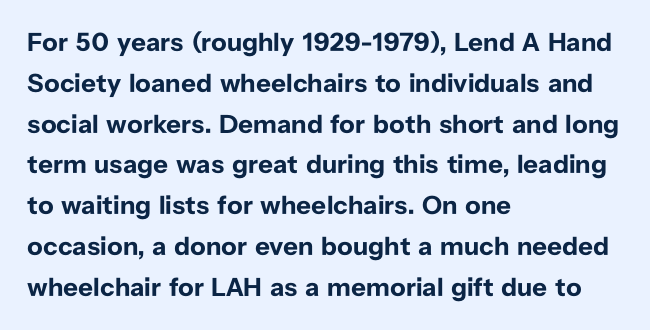
The image shows 26 px bold type, upright; set left-aligned, normal line spacing (1.57x), normal letter spacing, not underlined.
